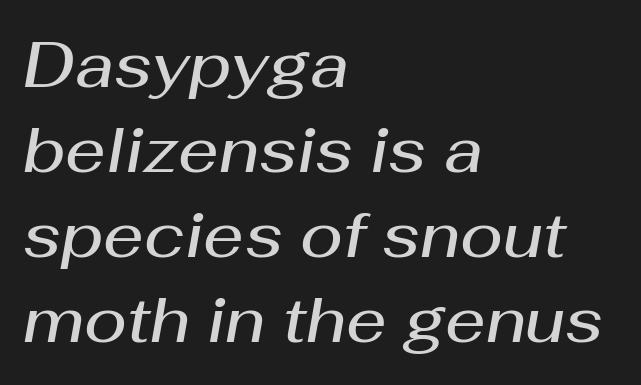
{"italic": "yes", "lean": "right", "slant_degrees": 10, "bold": "semi", "weight": "semibold", "width": "normal", "stroke_contrast": "medium", "x_height": "medium", "monospaced": "no", "underline": "no", "align": "left", "line_spacing": "normal", "line_spacing_ratio": 1.35, "letter_spacing": "normal", "letter_spacing_em": 0.0, "glyph_px": 63}
